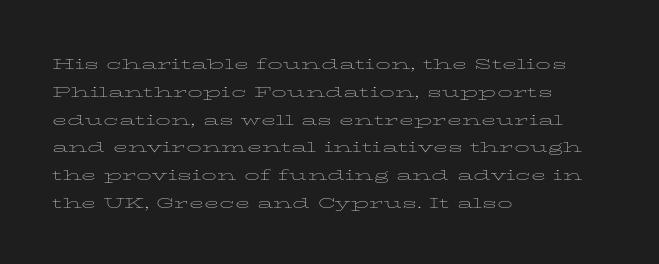
Nothing heavy about these letters — not bold at all. Compared with a centered layout, this one pins lines to the left instead. Spacing between characters is what you'd get straight out of the box. Posture: vertical. Anything drawn beneath the words? Only blank space.
